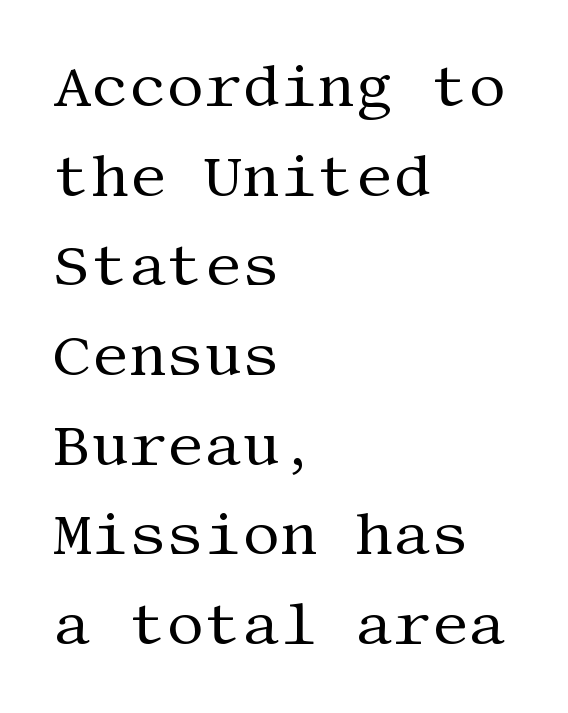
The image shows 59 px regular-weight serif type, upright; set left-aligned, normal line spacing (1.52x), normal letter spacing, not underlined; medium stroke contrast and a large x-height.
